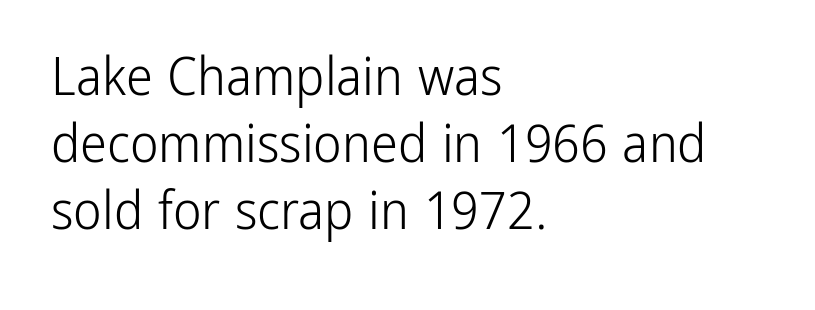
{"serif": "no", "italic": "no", "bold": "no", "weight": "light", "width": "condensed", "stroke_contrast": "low", "x_height": "medium", "monospaced": "no", "underline": "no", "align": "left", "line_spacing_ratio": 1.24, "letter_spacing": "normal", "letter_spacing_em": 0.0, "glyph_px": 54}
